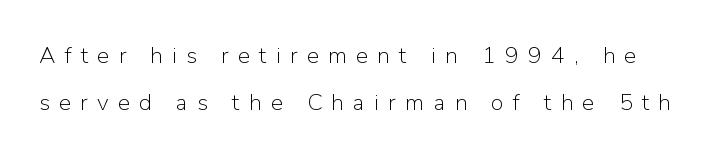
The image shows 23 px text type, upright; set loose line spacing (2.04x), unusually wide letter spacing (+0.4 em), not underlined.
